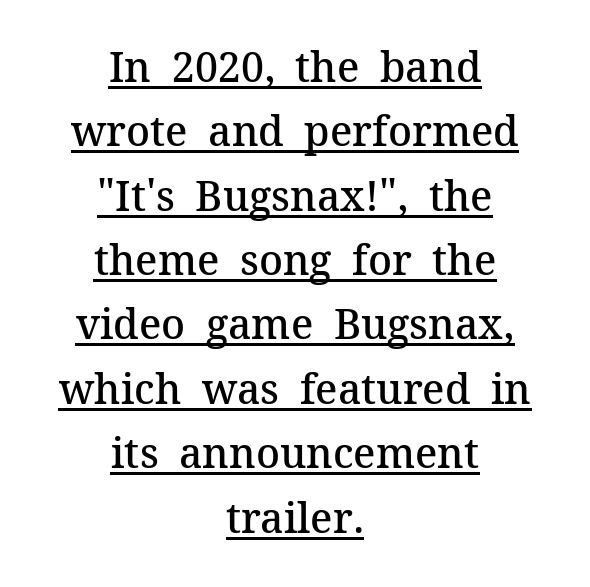
The image shows 41 px semibold serif type, upright; set centered, normal line spacing (1.57x), normal letter spacing, underlined; medium stroke contrast and a medium x-height.
